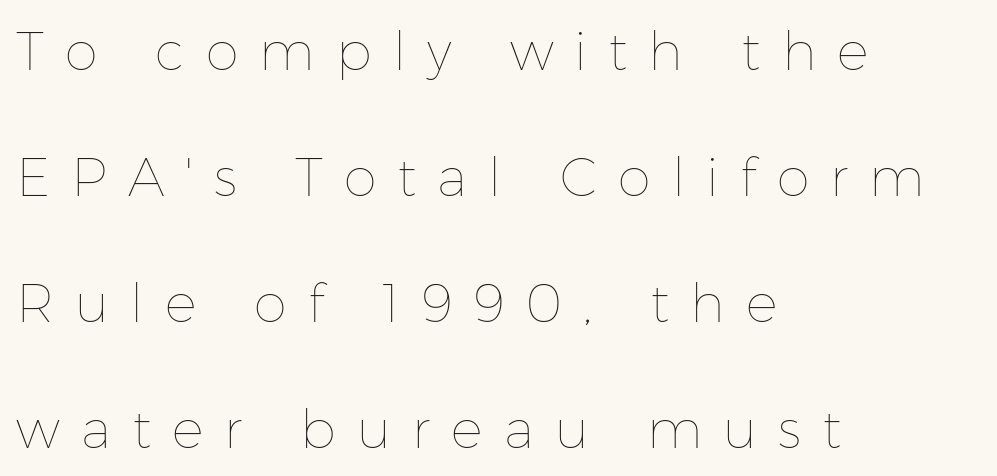
How are the letters spaced? Widely, with obvious added tracking. Is the stroke heavy? The answer is a plain regular-or-lighter. The compositor pushed each line to the left boundary. Interline gaps are noticeably wide in this sample. Quick note: underline off. Quick note: not italic, upright.
